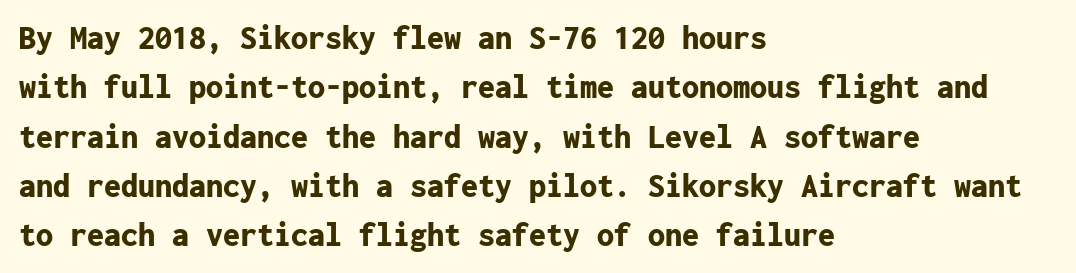
The image shows 34 px bold sans-serif type, upright, monospaced; set left-aligned, normal line spacing (1.45x), normal letter spacing, not underlined; low stroke contrast and a medium x-height.
